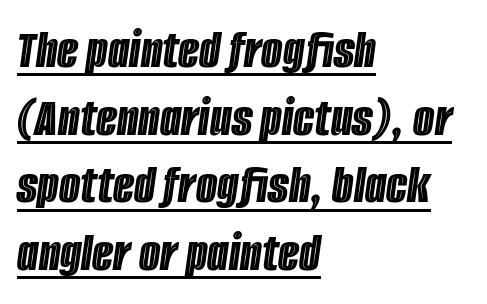
{"italic": "yes", "lean": "right", "slant_degrees": 8, "width": "condensed", "x_height": "large", "monospaced": "no", "underline": "yes", "align": "left", "line_spacing_ratio": 1.23, "letter_spacing": "normal", "letter_spacing_em": 0.0, "glyph_px": 55}
